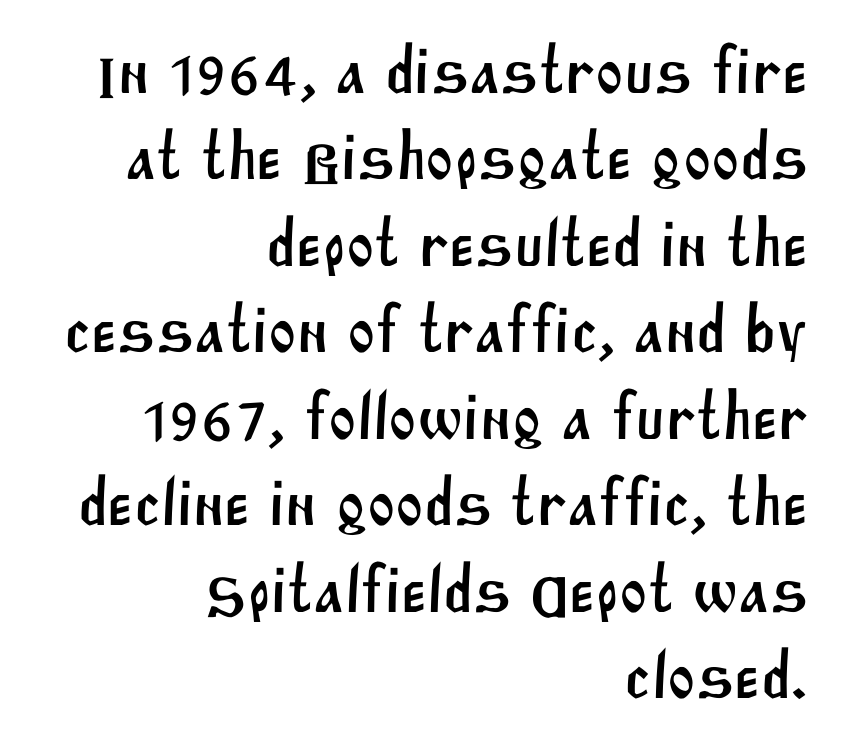
The image shows 67 px sans-serif type; set right-aligned, normal line spacing (1.29x), normal letter spacing, not underlined; medium stroke contrast and a large x-height.
